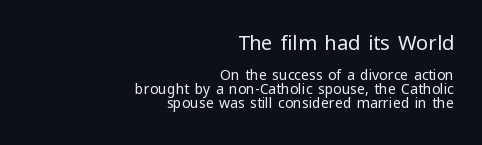
{"italic": "no", "bold": "no", "underline": "no", "align": "right", "line_spacing": "tight", "line_spacing_ratio": 1.03, "letter_spacing": "normal", "letter_spacing_em": 0.0, "larger_block": "first", "size_ratio": 1.43, "glyph_px": 20}
